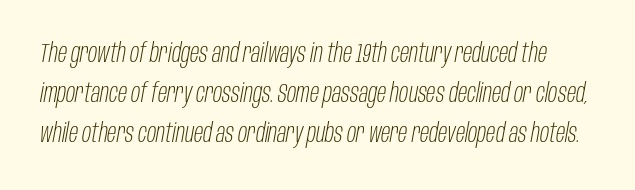
Q: Is the text bold? A: No.
Q: Is the text italic (slanted)? A: Yes, it leans right by about 10 degrees.
Q: Is the text underlined? A: No.
Q: Is the spacing between letters normal or unusually wide? A: Normal.
Q: Is the spacing between lines tight, normal or loose? A: Normal.
